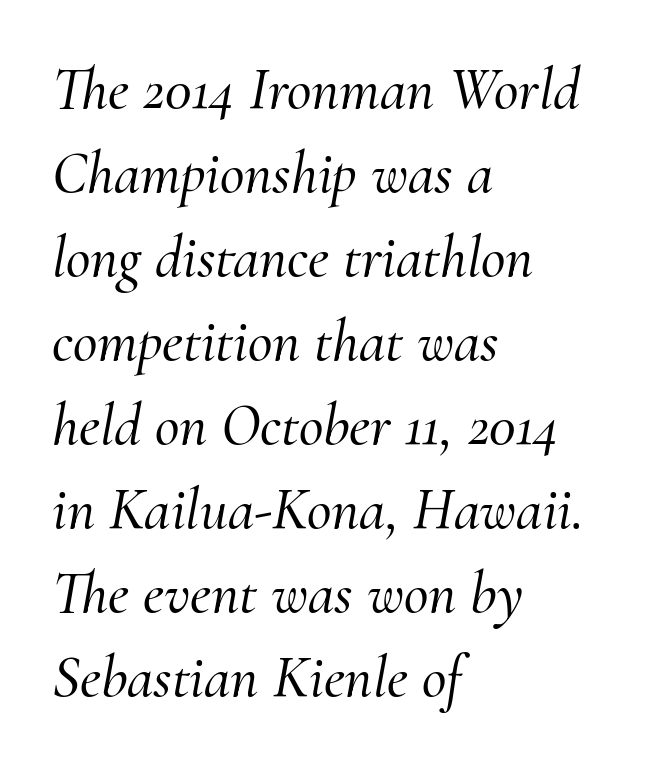
Casual observation: everything's shoved over to the left. The text was rendered using a seriffed face with decorative stroke endings. Observe the lean: these are italic letterforms. This sample has the flowing, uneven cadence of proportional lettering. Words float on clear page, feet unadorned.
